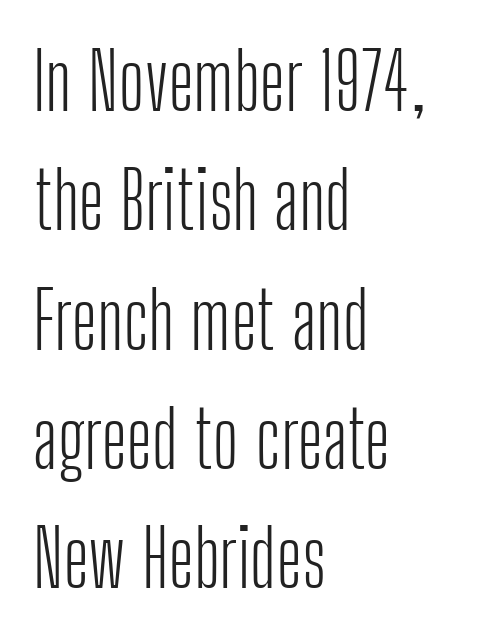
The rendering uses natural spacing where letterforms have individual widths. The passage shown stacks its lines at a standard gap. Each letter's strokes conclude bluntly, with no projecting serifs. The space directly below the letters is spotless.
